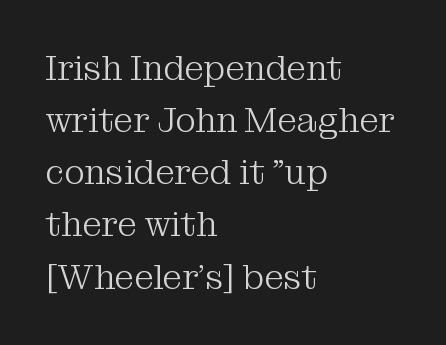
Q: Is the text bold? A: No.
Q: Is the text italic (slanted)? A: No, it is upright.
Q: Is the typeface a serif or a sans-serif typeface? A: Serif.
Q: Is the text underlined? A: No.
Q: How is the paragraph aligned? A: Left-aligned.
Q: Is the spacing between letters normal or unusually wide? A: Normal.
Q: Is the spacing between lines tight, normal or loose? A: Normal.
Q: Width (condensed, normal, or wide)? A: Normal.
Q: Stroke contrast? A: Medium.
Q: x-height? A: Medium.
Q: Monospaced? A: No.
